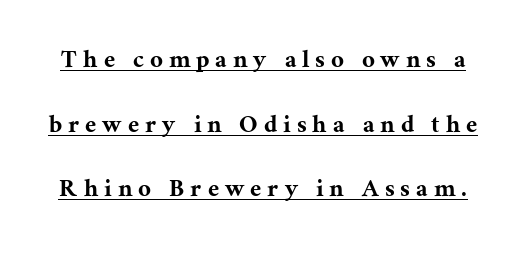
The image shows 28 px serif type, upright; set loose line spacing (2.31x), unusually wide letter spacing (+0.23 em), underlined; medium stroke contrast and a medium x-height.
